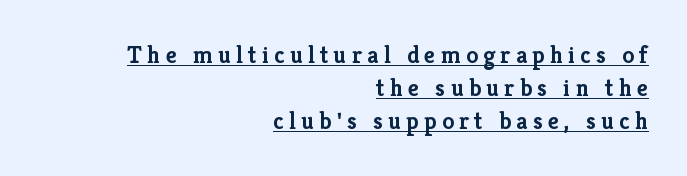
Typeset ragged left — the right edge is the straight one. This sample keeps an unexceptional amount of space between lines. Emphasis by weight is at full strength: bold. Compared with undecorated copy, this sample adds a rule below the words. When letters stand straight like this, we call the style roman or upright.
